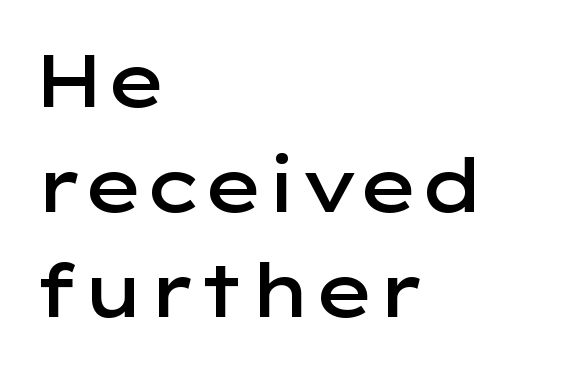
Q: Is the text bold? A: Semi-bold.
Q: Is the text italic (slanted)? A: No, it is upright.
Q: Is the typeface a serif or a sans-serif typeface? A: Sans-serif.
Q: Is the text underlined? A: No.
Q: How is the paragraph aligned? A: Left-aligned.
Q: Is the spacing between letters normal or unusually wide? A: Normal.
Q: Is the spacing between lines tight, normal or loose? A: Normal.
Q: Width (condensed, normal, or wide)? A: Wide.
Q: Stroke contrast? A: Low.
Q: x-height? A: Medium.
Q: Monospaced? A: No.
